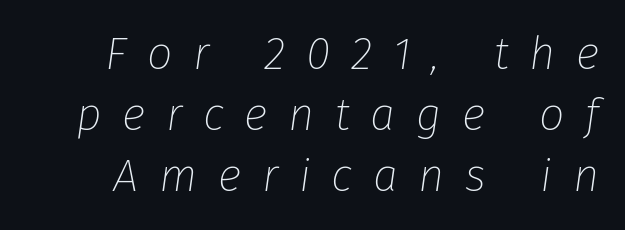
{"italic": "yes", "lean": "right", "slant_degrees": 8, "bold": "no", "weight": "thin", "width": "normal", "stroke_contrast": "low", "x_height": "medium", "monospaced": "no", "underline": "no", "line_spacing": "normal", "line_spacing_ratio": 1.36, "letter_spacing": "wide", "letter_spacing_em": 0.46, "glyph_px": 45}
